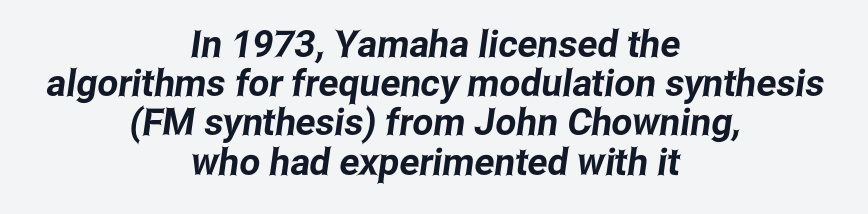
Q: Is the typeface a serif or a sans-serif typeface? A: Sans-serif.
Q: Is the text underlined? A: No.
Q: How is the paragraph aligned? A: Centered.
Q: Is the spacing between letters normal or unusually wide? A: Normal.
Q: Is the spacing between lines tight, normal or loose? A: Tight.
Q: Width (condensed, normal, or wide)? A: Condensed.
Q: Stroke contrast? A: Low.
Q: x-height? A: Medium.
Q: Monospaced? A: No.
